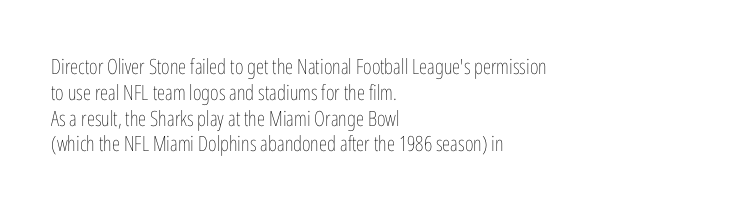
The image shows 21 px text type, upright; set left-aligned, line spacing 1.23x, normal letter spacing, not underlined.
